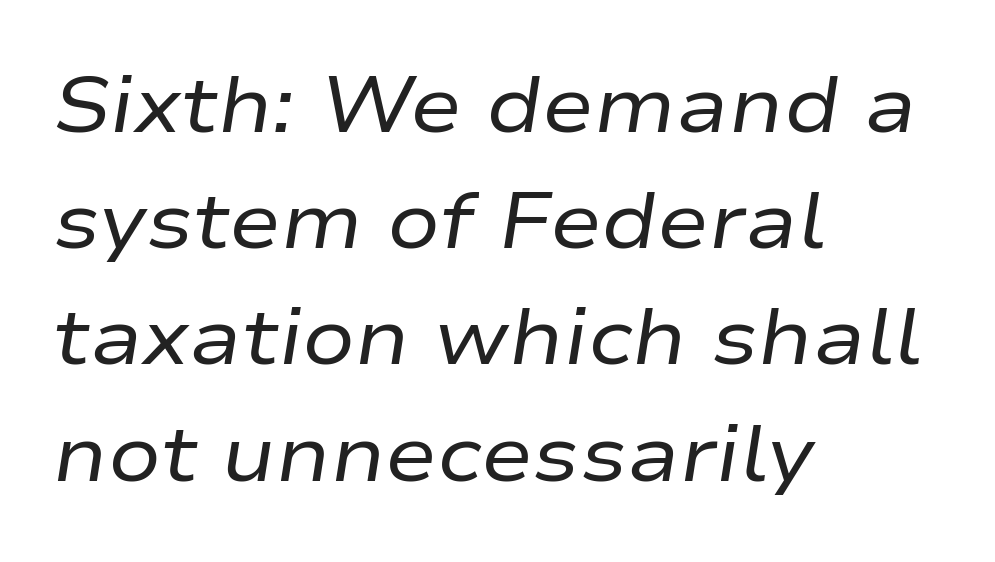
The image shows 78 px regular-weight, wide type, italic (leaning right); set left-aligned, normal line spacing (1.49x), normal letter spacing, not underlined; low stroke contrast and a medium x-height.
